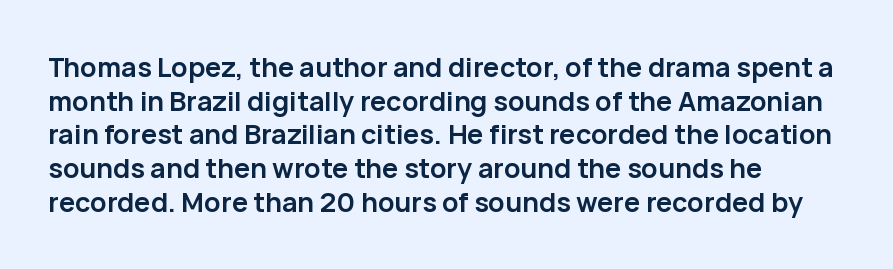
The image shows 27 px bold type, upright; set left-aligned, normal line spacing (1.25x), normal letter spacing, not underlined.
